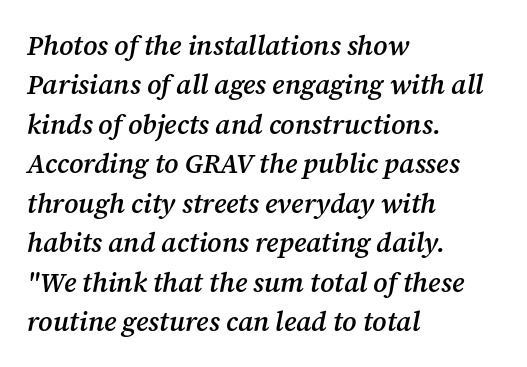
The passage shown has conventional tracking throughout. The rag falls on the right side of this text block. There's an unmistakable incline to the writing here. Summary of vertical rhythm: regular, with standard interline spacing.
